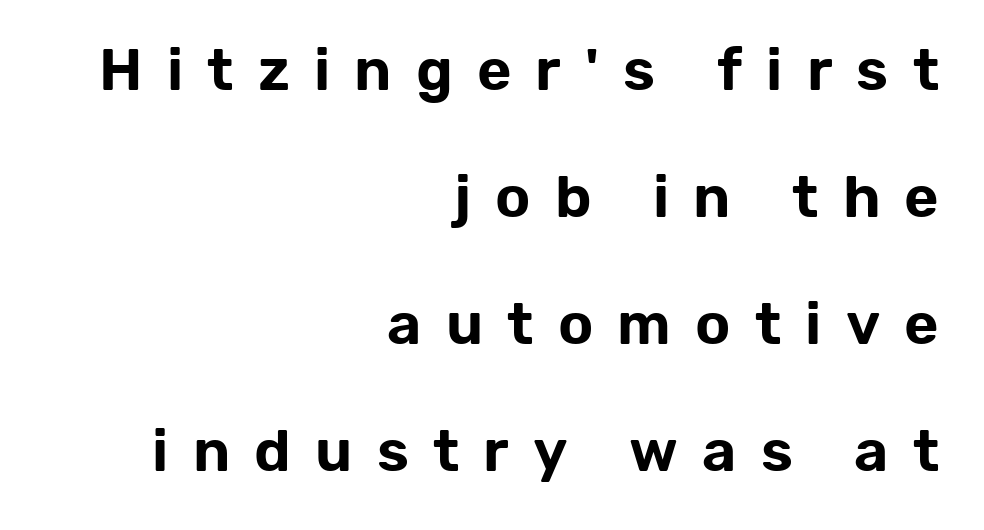
{"serif": "no", "italic": "no", "width": "normal", "stroke_contrast": "low", "x_height": "medium", "monospaced": "no", "underline": "no", "align": "right", "line_spacing": "loose", "line_spacing_ratio": 2.15, "letter_spacing": "wide", "letter_spacing_em": 0.41, "glyph_px": 59}
